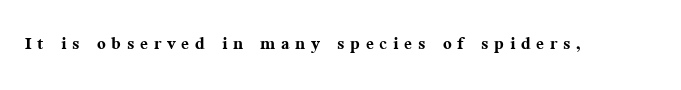
Q: Is the text bold? A: Yes.
Q: Is the text italic (slanted)? A: No, it is upright.
Q: Is the text underlined? A: No.
Q: Is the spacing between letters normal or unusually wide? A: Unusually wide.
